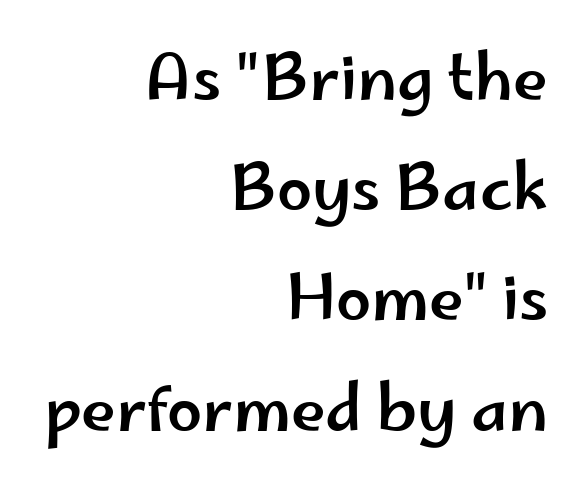
Q: Is the text italic (slanted)? A: No, it is upright.
Q: Is the typeface a serif or a sans-serif typeface? A: Sans-serif.
Q: Is the text underlined? A: No.
Q: How is the paragraph aligned? A: Right-aligned.
Q: Is the spacing between letters normal or unusually wide? A: Normal.
Q: Width (condensed, normal, or wide)? A: Wide.
Q: Stroke contrast? A: Low.
Q: x-height? A: Small.
Q: Monospaced? A: No.
